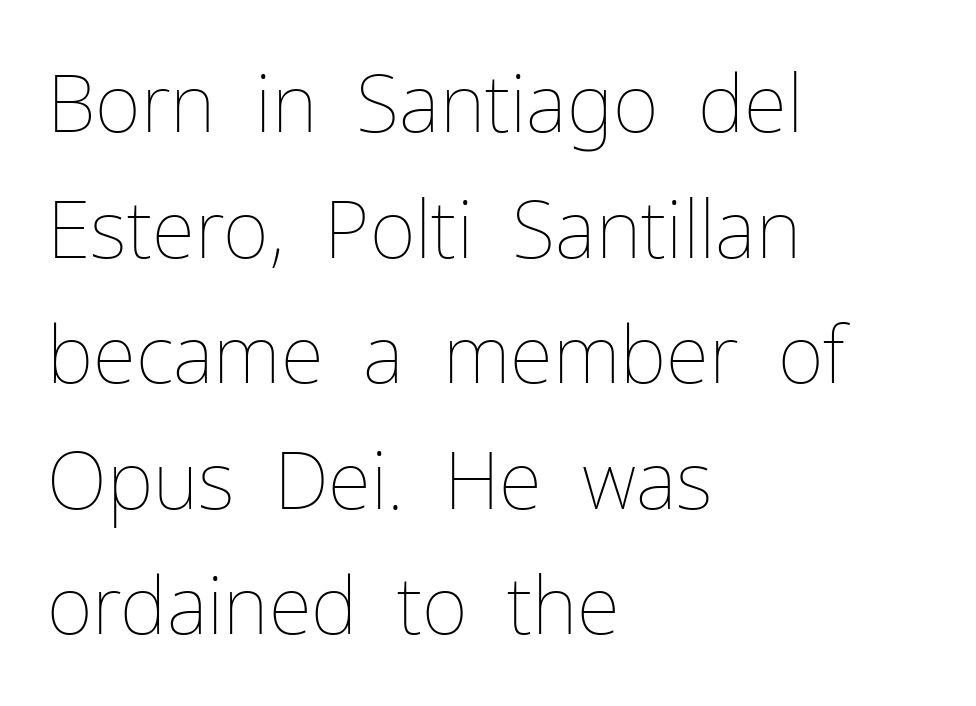
Q: Is the text bold? A: No.
Q: Is the text italic (slanted)? A: No, it is upright.
Q: Is the text underlined? A: No.
Q: How is the paragraph aligned? A: Left-aligned.
Q: Is the spacing between letters normal or unusually wide? A: Normal.
Q: Is the spacing between lines tight, normal or loose? A: Normal.
Q: Width (condensed, normal, or wide)? A: Normal.
Q: Stroke contrast? A: Low.
Q: x-height? A: Medium.
Q: Monospaced? A: No.
